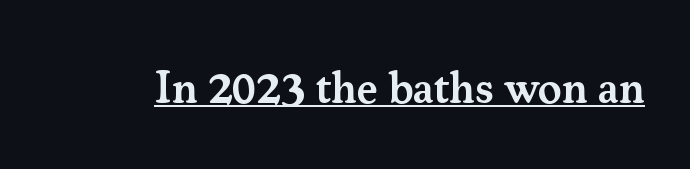
The image shows 45 px semibold serif type, upright; set normal letter spacing, underlined; medium stroke contrast and a small x-height.
